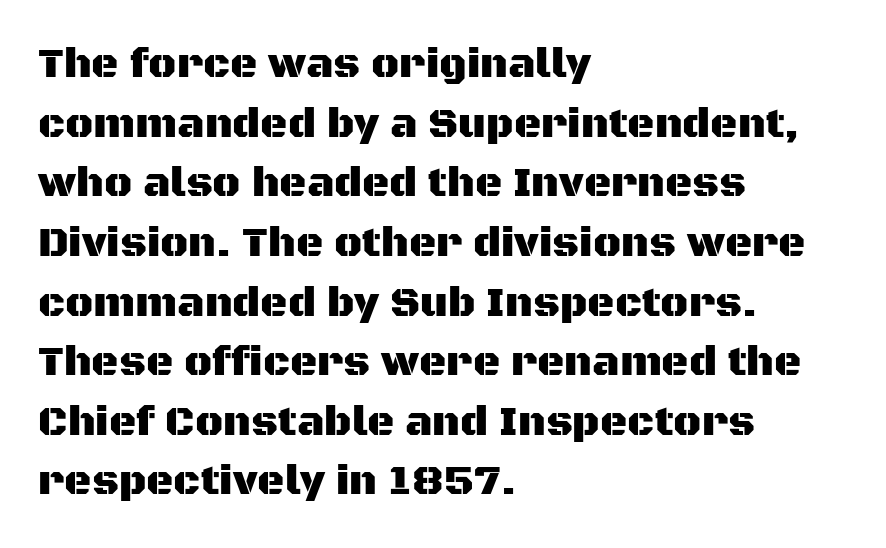
The passage shown is typed in a proportional face where columns would drift. The axis of the letterforms is exactly vertical. Students, note that the glyphs here touch the page at normal intervals. A sans-serif font was chosen for this passage. Teacher's note: observe the even left margin — that is flush-left alignment.
